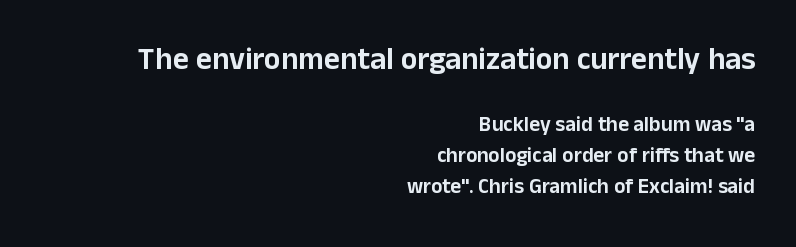
{"serif": "no", "italic": "no", "width": "normal", "stroke_contrast": "low", "x_height": "medium", "monospaced": "no", "underline": "no", "align": "right", "line_spacing": "normal", "line_spacing_ratio": 1.48, "letter_spacing": "normal", "letter_spacing_em": 0.0, "larger_block": "first", "size_ratio": 1.48, "glyph_px": 31}
